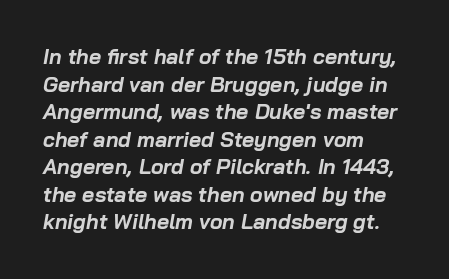
The image shows 21 px bold type, italic (leaning right); set left-aligned, normal line spacing (1.31x), normal letter spacing, not underlined.
